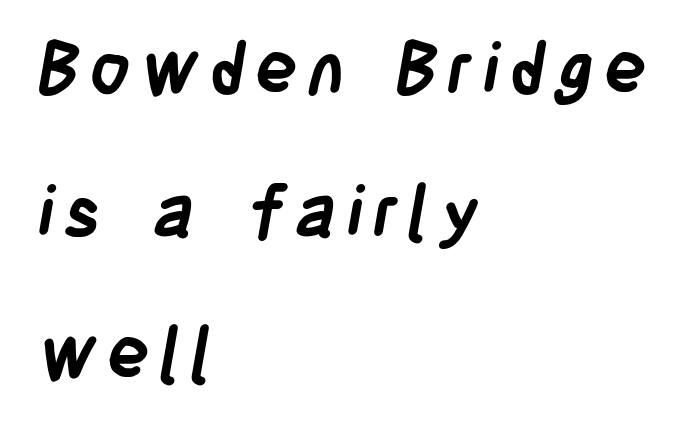
{"serif": "no", "bold": "yes", "weight": "semibold", "width": "condensed", "stroke_contrast": "low", "x_height": "large", "monospaced": "no", "underline": "no", "align": "left", "line_spacing": "loose", "line_spacing_ratio": 2.01, "glyph_px": 71}
